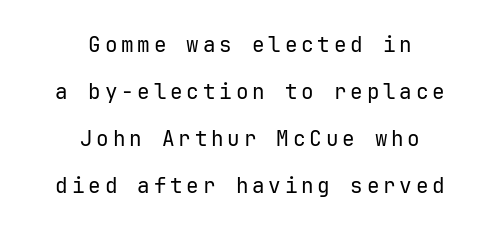
Rendered with straight, roman letterforms. No chunkiness to these letters — they're not bold. Type without underlining. Visually the block forms a symmetrical silhouette, jagged on both flanks. Successive baselines arrive slowly, with a big drop between each.
